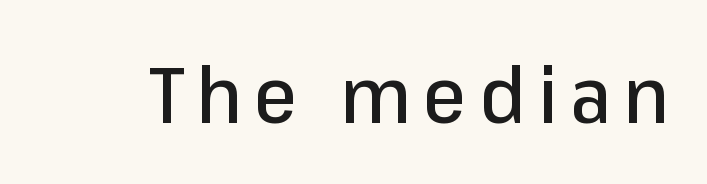
{"serif": "no", "italic": "no", "width": "normal", "stroke_contrast": "low", "x_height": "medium", "monospaced": "no", "underline": "no", "glyph_px": 79}
